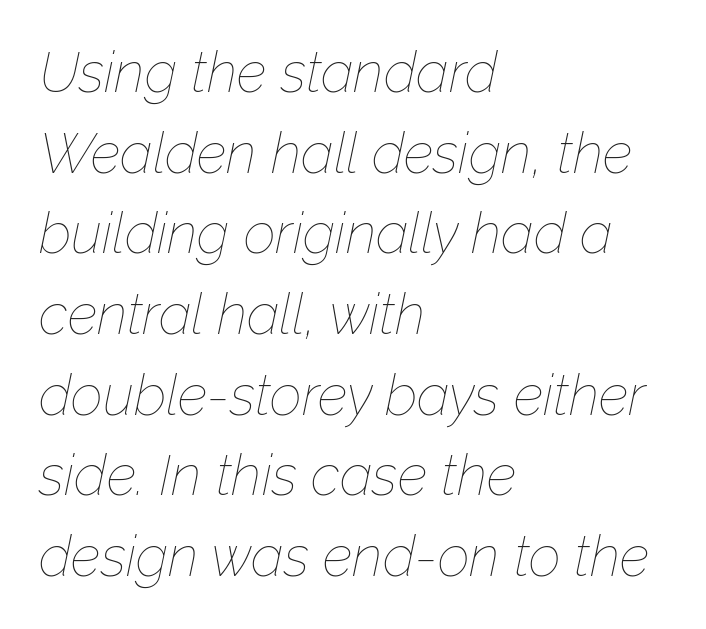
{"italic": "yes", "lean": "right", "slant_degrees": 12, "bold": "no", "weight": "thin", "width": "normal", "stroke_contrast": "low", "x_height": "medium", "monospaced": "no", "underline": "no", "align": "left", "line_spacing": "normal", "line_spacing_ratio": 1.44, "letter_spacing": "normal", "letter_spacing_em": 0.0, "glyph_px": 56}
